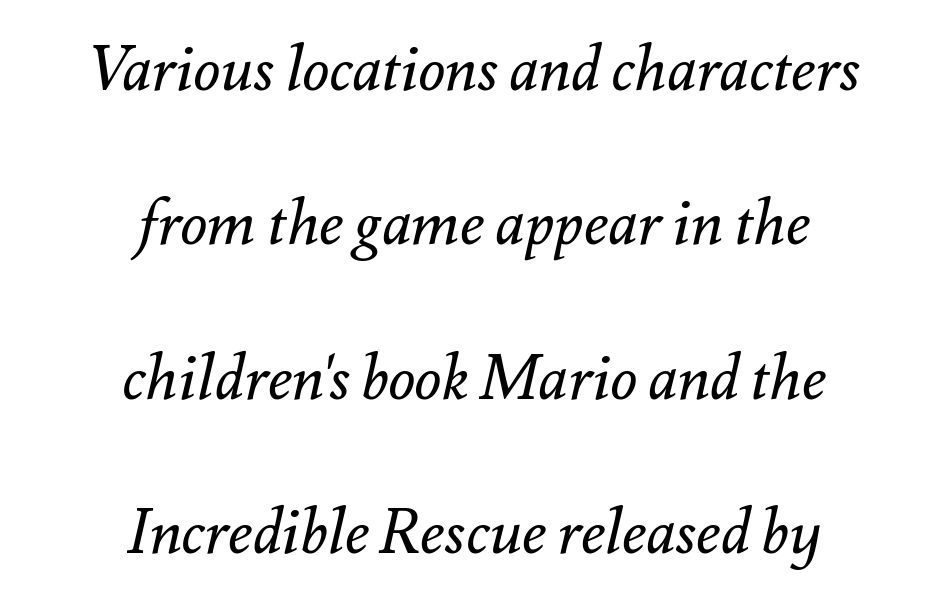
A typesetter would call this zero additional tracking. Think of a printed novel: that variable character pitch is what you see here. The baseline area is clear. Heaviness? Minimal to ordinary, like unemphasized prose.
